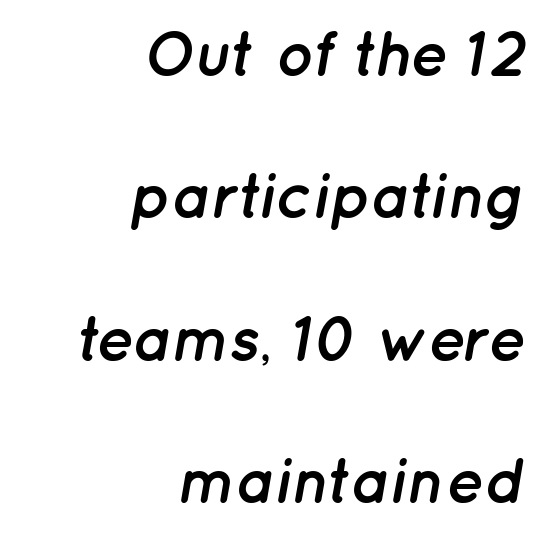
The passage shown is not underscored anywhere. Widely set lines give the paragraph a tall, airy silhouette. The text block is weighted toward the right margin, trailing off unevenly leftward. The axis of the letterforms is tilted away from vertical. The glyphs have the mass of a bold cut.
